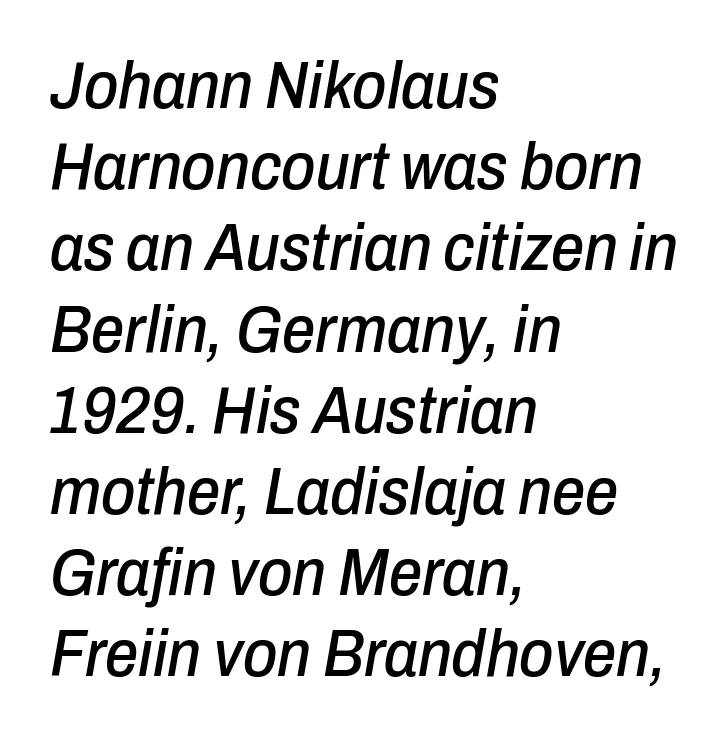
Varying glyph widths throughout — classic text-font behaviour. No word sits above an underline. This sample uses plain, unmodified letter spacing. Caption: multi-line text, flush left, ragged right. Looking at the ascenders, they clearly lean.
